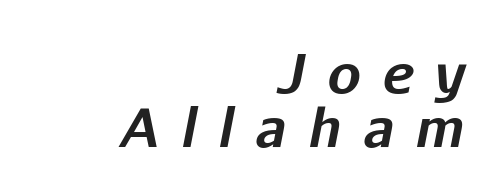
The image shows 53 px bold type, italic (leaning right); set right-aligned, tight line spacing (1.01x), unusually wide letter spacing (+0.41 em), not underlined; low stroke contrast and a medium x-height.
